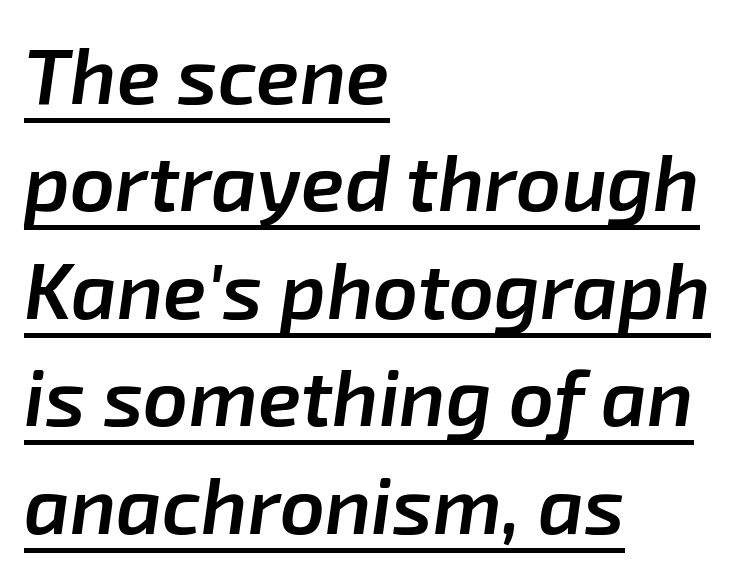
{"italic": "yes", "lean": "right", "slant_degrees": 8, "bold": "semi", "weight": "semibold", "width": "normal", "stroke_contrast": "low", "x_height": "medium", "monospaced": "no", "underline": "yes", "align": "left", "line_spacing": "normal", "line_spacing_ratio": 1.36, "letter_spacing": "normal", "letter_spacing_em": 0.0, "glyph_px": 79}
